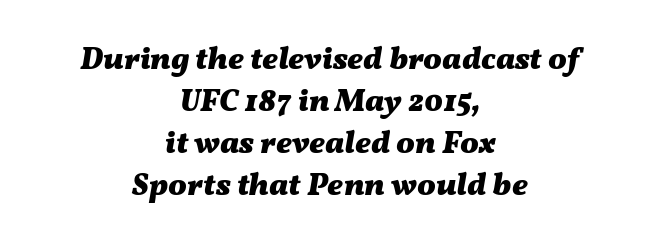
A typesetter would call this leading conventional body-copy spacing. Casual observation: everything's sitting right in the middle. The face used here has a pronounced slope to its letters. The face used here is rendered with its standard letterfit. A bare baseline throughout the passage.
